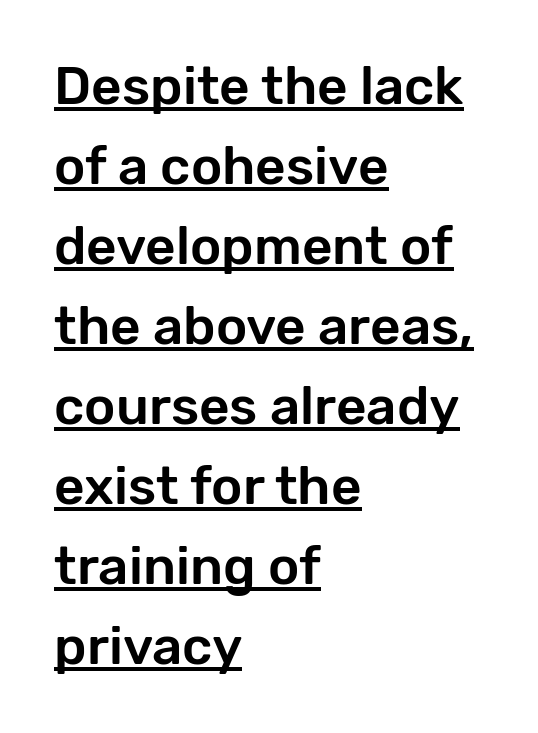
Q: Is the text italic (slanted)? A: No, it is upright.
Q: Is the typeface a serif or a sans-serif typeface? A: Sans-serif.
Q: Is the text underlined? A: Yes.
Q: How is the paragraph aligned? A: Left-aligned.
Q: Is the spacing between letters normal or unusually wide? A: Normal.
Q: Is the spacing between lines tight, normal or loose? A: Normal.
Q: Width (condensed, normal, or wide)? A: Normal.
Q: Stroke contrast? A: Low.
Q: x-height? A: Medium.
Q: Monospaced? A: No.
